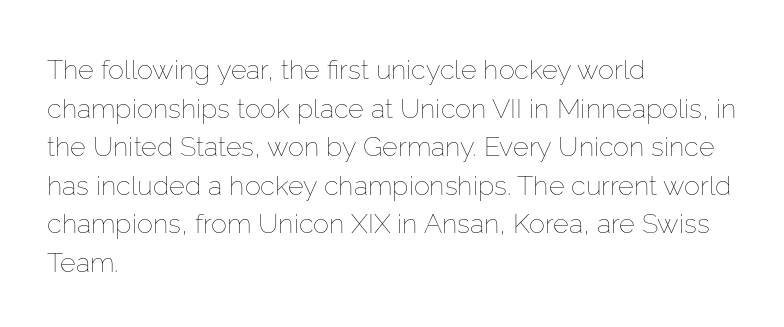
Q: Is the text bold? A: No.
Q: Is the text italic (slanted)? A: No, it is upright.
Q: Is the text underlined? A: No.
Q: How is the paragraph aligned? A: Left-aligned.
Q: Is the spacing between letters normal or unusually wide? A: Normal.
Q: Is the spacing between lines tight, normal or loose? A: Normal.
